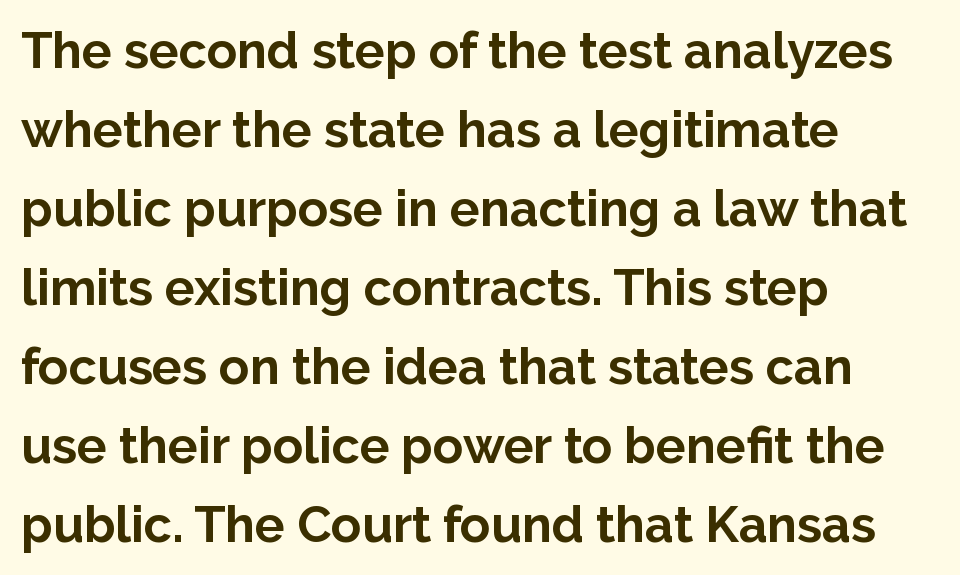
Strong, thick strokes mark this as bold type. This rendering uses left alignment, leaving the right contour irregular. Interline gaps are of average width in this sample. Glance below the letters and you will spot only blank space. The face used here is proportionally spaced, like ordinary book or web type. Standard letterfit; no display-style spreading of the glyphs.
